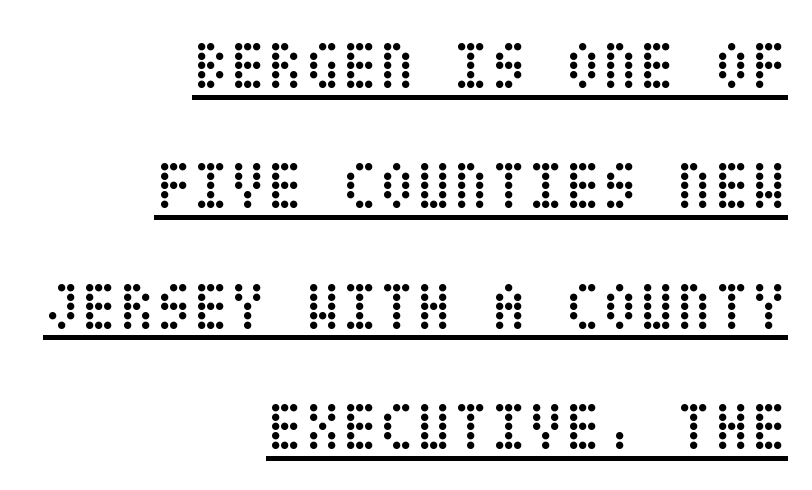
The image shows 68 px regular-weight, condensed type, upright; set right-aligned, line spacing 1.77x, normal letter spacing, underlined; low stroke contrast and a large x-height.
